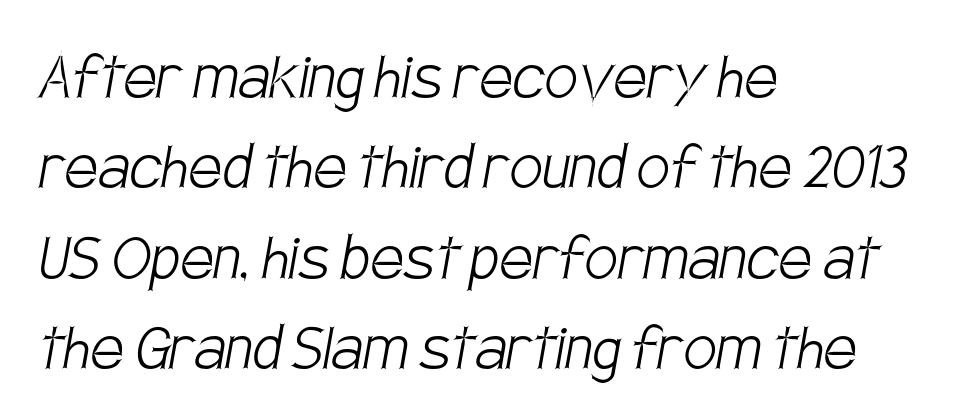
The type family on display is of the sans-serif kind. Which margin do the lines hug? The left one — the right edge is uneven. Honestly, there is no underline to notice here at all. Standard letterfit; no display-style spreading of the glyphs. Think of a printed novel: that variable character pitch is what you see here.
